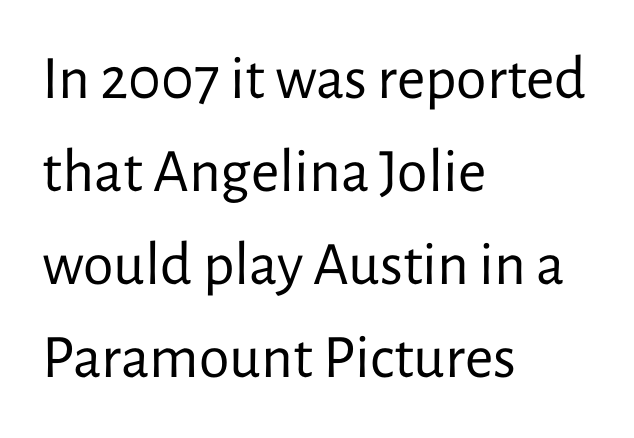
The image shows 62 px regular-weight sans-serif type, upright; set left-aligned, normal line spacing (1.5x), normal letter spacing, not underlined; low stroke contrast and a medium x-height.
